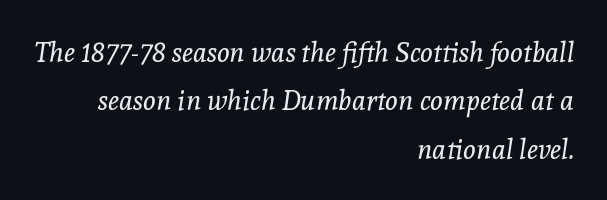
The image shows 27 px text type, italic (leaning right); set right-aligned, line spacing 1.79x, normal letter spacing, not underlined.
